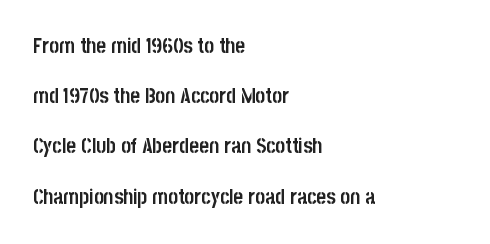
{"italic": "no", "bold": "yes", "underline": "no", "align": "left", "line_spacing": "loose", "line_spacing_ratio": 2.39, "letter_spacing": "normal", "letter_spacing_em": 0.0, "glyph_px": 21}
